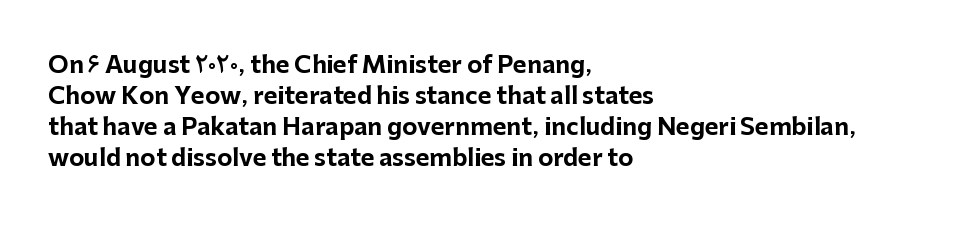
The image shows 23 px bold type, upright; set left-aligned, normal line spacing (1.35x), normal letter spacing, not underlined.
